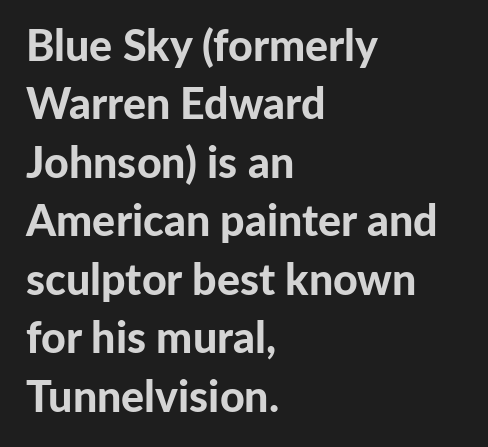
The image shows 43 px bold sans-serif type, upright; set left-aligned, normal line spacing (1.36x), normal letter spacing, not underlined; low stroke contrast and a medium x-height.
